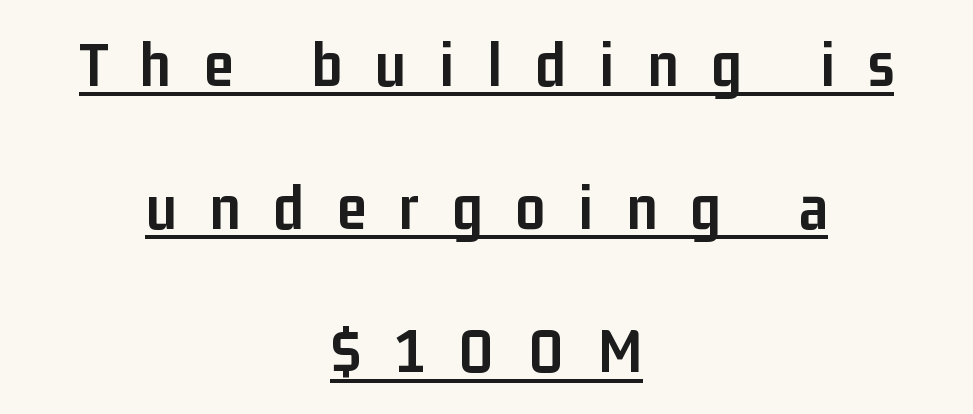
Q: Is the text bold? A: Yes.
Q: Is the text italic (slanted)? A: No, it is upright.
Q: Is the typeface a serif or a sans-serif typeface? A: Sans-serif.
Q: Is the text underlined? A: Yes.
Q: How is the paragraph aligned? A: Centered.
Q: Is the spacing between letters normal or unusually wide? A: Unusually wide.
Q: Is the spacing between lines tight, normal or loose? A: Loose.
Q: Width (condensed, normal, or wide)? A: Condensed.
Q: Stroke contrast? A: Low.
Q: x-height? A: Medium.
Q: Monospaced? A: No.
